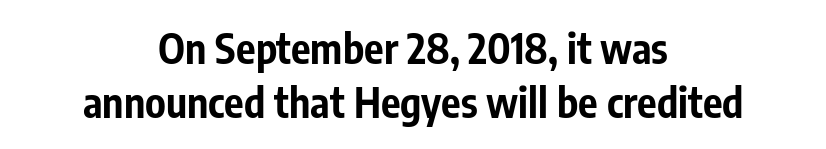
The image shows 41 px bold, condensed sans-serif type, upright; set centered, normal line spacing (1.31x), normal letter spacing, not underlined; low stroke contrast and a medium x-height.
